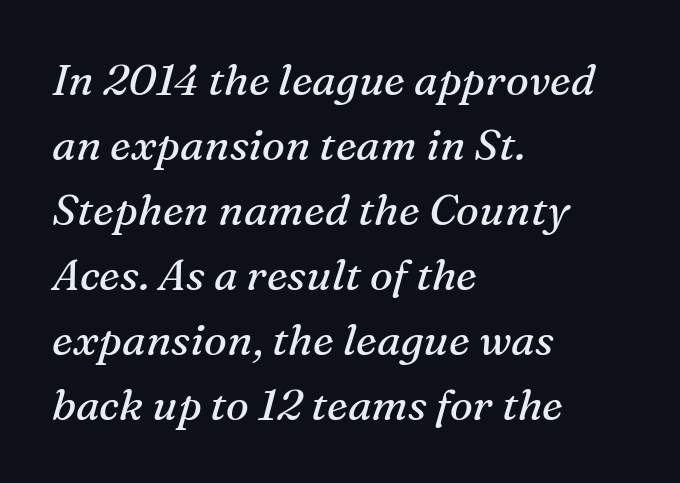
Q: Is the text bold? A: No.
Q: Is the text italic (slanted)? A: Yes, it leans right by about 16 degrees.
Q: Is the typeface a serif or a sans-serif typeface? A: Serif.
Q: Is the text underlined? A: No.
Q: How is the paragraph aligned? A: Left-aligned.
Q: Is the spacing between letters normal or unusually wide? A: Normal.
Q: Is the spacing between lines tight, normal or loose? A: Normal.
Q: Width (condensed, normal, or wide)? A: Normal.
Q: Stroke contrast? A: Medium.
Q: x-height? A: Medium.
Q: Monospaced? A: No.
